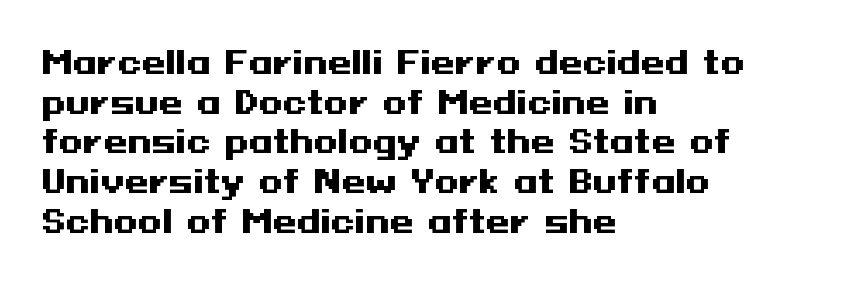
Q: Is the text bold? A: Yes.
Q: Is the text italic (slanted)? A: No, it is upright.
Q: Is the typeface a serif or a sans-serif typeface? A: Sans-serif.
Q: Is the text underlined? A: No.
Q: How is the paragraph aligned? A: Left-aligned.
Q: Is the spacing between letters normal or unusually wide? A: Normal.
Q: Is the spacing between lines tight, normal or loose? A: Normal.
Q: Width (condensed, normal, or wide)? A: Wide.
Q: Stroke contrast? A: Medium.
Q: x-height? A: Medium.
